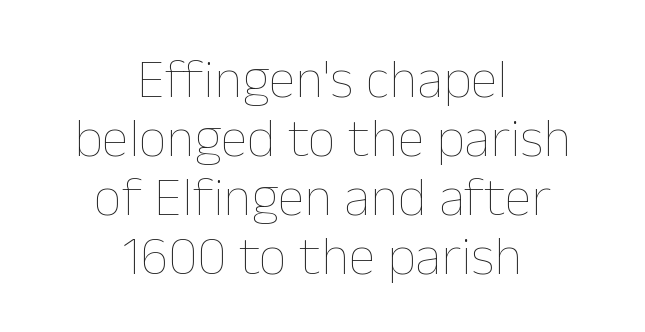
The image shows 55 px thin type, upright; set centered, tight line spacing (1.07x), normal letter spacing, not underlined; low stroke contrast and a medium x-height.
